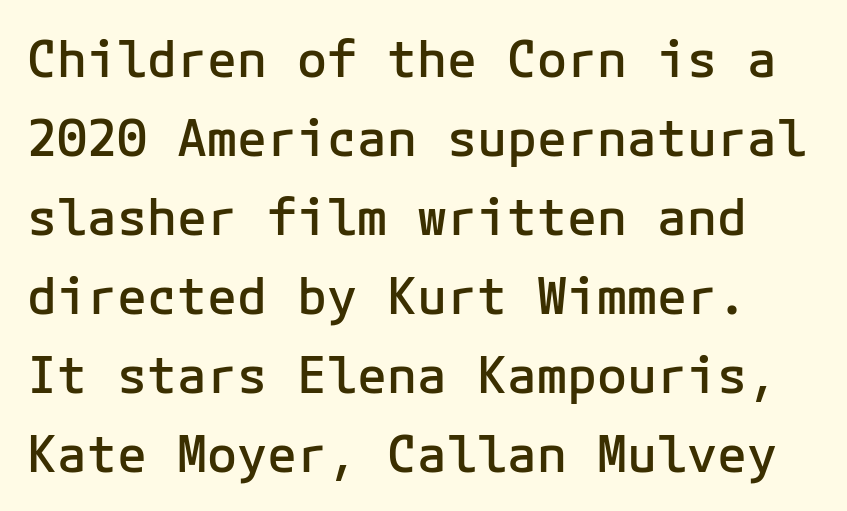
{"serif": "no", "italic": "no", "bold": "semi", "weight": "semibold", "width": "normal", "stroke_contrast": "low", "x_height": "medium", "underline": "no", "line_spacing": "normal", "line_spacing_ratio": 1.58, "letter_spacing": "normal", "letter_spacing_em": 0.0, "glyph_px": 50}
